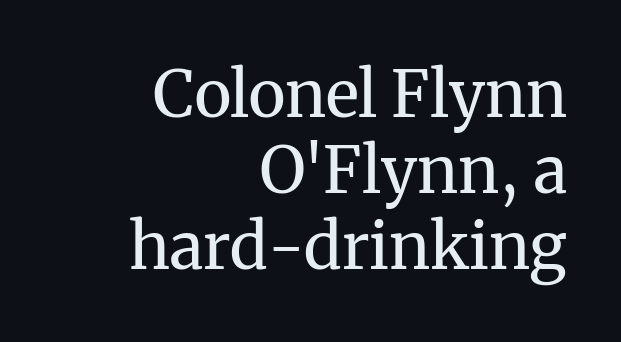
Q: Is the text bold? A: No.
Q: Is the text italic (slanted)? A: No, it is upright.
Q: Is the typeface a serif or a sans-serif typeface? A: Serif.
Q: Is the text underlined? A: No.
Q: How is the paragraph aligned? A: Right-aligned.
Q: Is the spacing between letters normal or unusually wide? A: Normal.
Q: Width (condensed, normal, or wide)? A: Normal.
Q: Stroke contrast? A: Medium.
Q: x-height? A: Medium.
Q: Monospaced? A: No.
